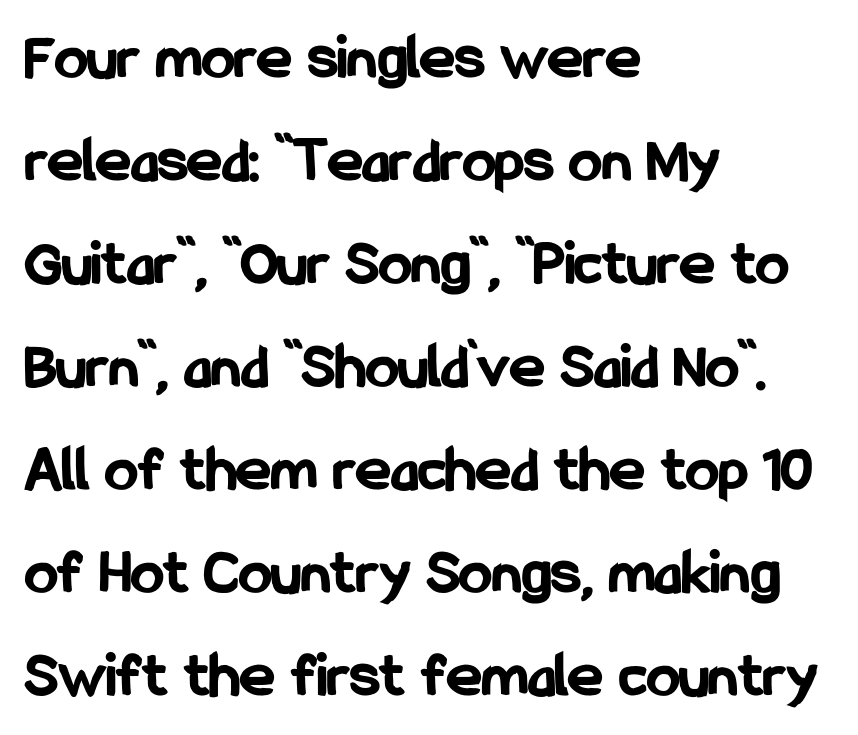
Q: Is the text bold? A: Yes.
Q: Is the text italic (slanted)? A: No, it is upright.
Q: Is the typeface a serif or a sans-serif typeface? A: Sans-serif.
Q: Is the text underlined? A: No.
Q: How is the paragraph aligned? A: Left-aligned.
Q: Is the spacing between letters normal or unusually wide? A: Normal.
Q: Is the spacing between lines tight, normal or loose? A: Normal.
Q: Width (condensed, normal, or wide)? A: Condensed.
Q: Stroke contrast? A: Low.
Q: x-height? A: Medium.
Q: Monospaced? A: No.
